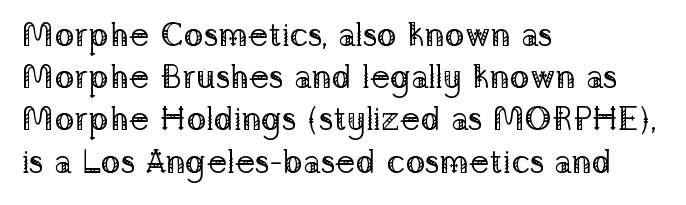
The rows are spaced the way most documents space them. Looks like regular typesetting: each glyph gets only the width it needs. A typesetter would label this face a serif. Is there any slant? The stems are plumb. Which margin do the lines hug? The left one — the right edge is uneven. Is this a heavy cut? Hardly; it is regular or lighter.
